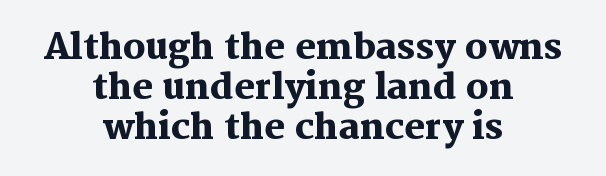
Check where the strokes stop: tiny serifs finish them off. How heavy is the stroke? Heavy — this is a bold. Each letter keeps its own natural width here, so spacing adapts to shape. Interline gaps are noticeably narrow in this sample.
